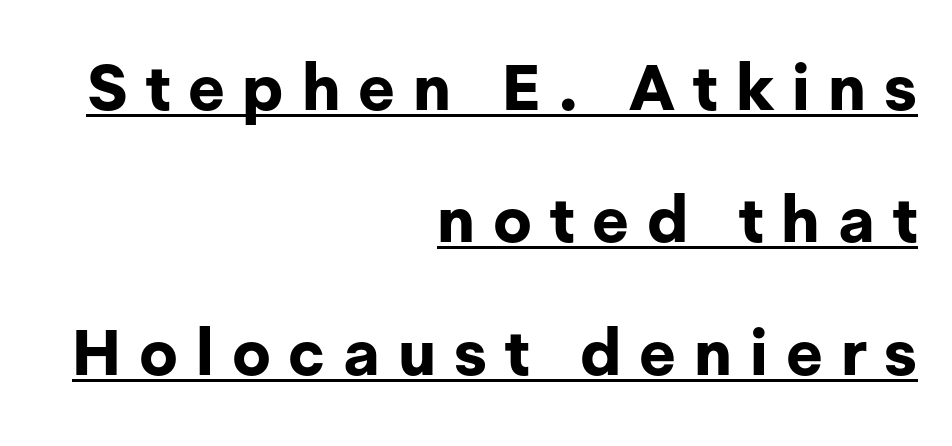
{"serif": "no", "italic": "no", "bold": "yes", "weight": "bold", "width": "normal", "stroke_contrast": "low", "x_height": "medium", "monospaced": "no", "underline": "yes", "align": "right", "line_spacing": "loose", "line_spacing_ratio": 2.07, "letter_spacing": "wide", "letter_spacing_em": 0.28, "glyph_px": 64}
